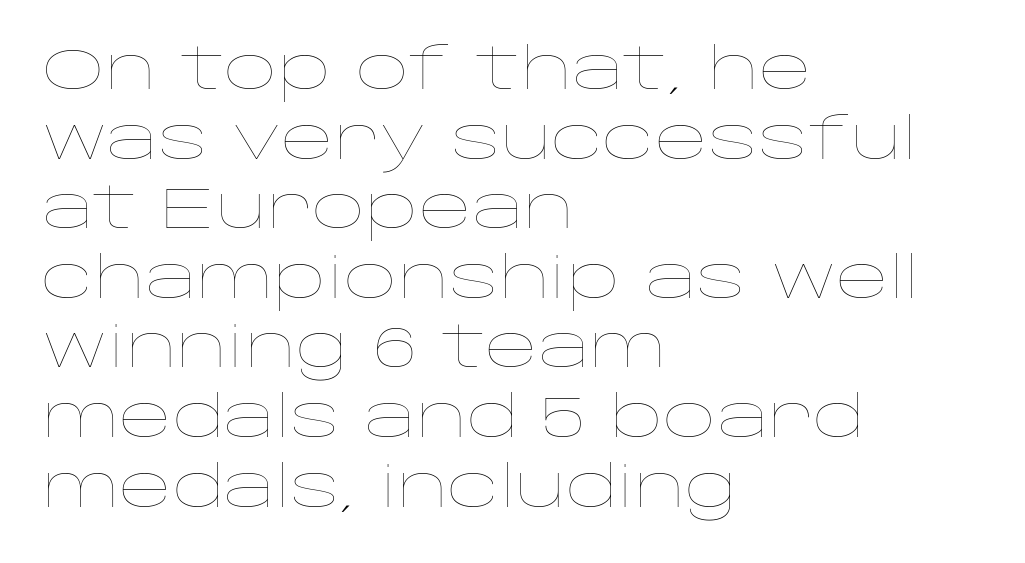
{"italic": "no", "bold": "no", "weight": "thin", "width": "wide", "stroke_contrast": "low", "x_height": "large", "monospaced": "no", "underline": "no", "align": "left", "line_spacing_ratio": 1.2, "letter_spacing": "normal", "letter_spacing_em": 0.0, "glyph_px": 58}
